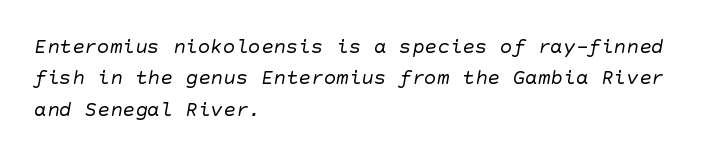
Horizontally, the lines are justified to the leading edge only. The space directly below the letters is spotless. There is no visible air inserted between adjacent glyphs. The face looks like a standard text weight, possibly lighter.
